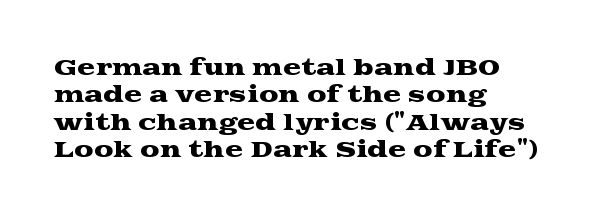
{"italic": "no", "underline": "no", "align": "left", "line_spacing": "normal", "line_spacing_ratio": 1.25, "letter_spacing": "normal", "letter_spacing_em": 0.0, "glyph_px": 22}
